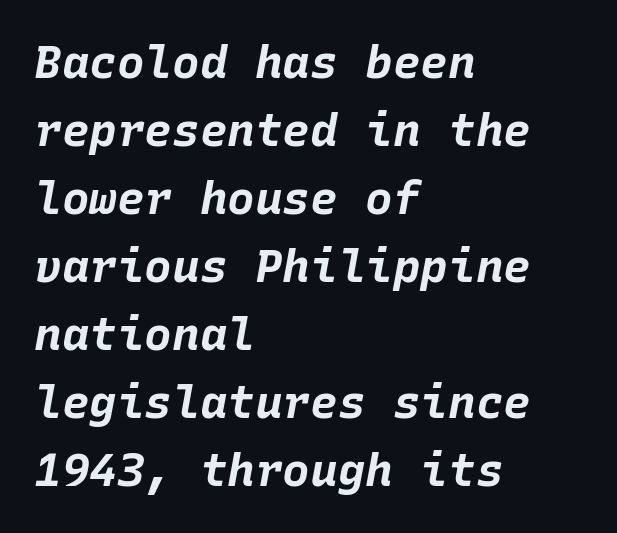
Q: Is the text bold? A: Yes.
Q: Is the text italic (slanted)? A: Yes, it leans right by about 10 degrees.
Q: Is the text underlined? A: No.
Q: How is the paragraph aligned? A: Left-aligned.
Q: Is the spacing between letters normal or unusually wide? A: Normal.
Q: Is the spacing between lines tight, normal or loose? A: Normal.
Q: Width (condensed, normal, or wide)? A: Normal.
Q: Stroke contrast? A: Low.
Q: x-height? A: Large.
Q: Monospaced? A: Yes.
